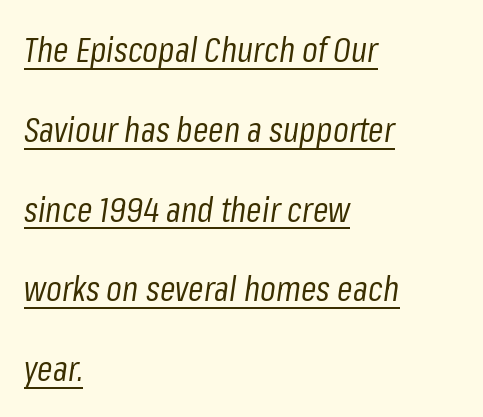
{"italic": "yes", "lean": "right", "slant_degrees": 8, "bold": "no", "weight": "regular", "width": "condensed", "stroke_contrast": "low", "x_height": "medium", "monospaced": "no", "underline": "yes", "align": "left", "line_spacing": "loose", "line_spacing_ratio": 2.28, "letter_spacing": "normal", "letter_spacing_em": 0.0, "glyph_px": 35}
